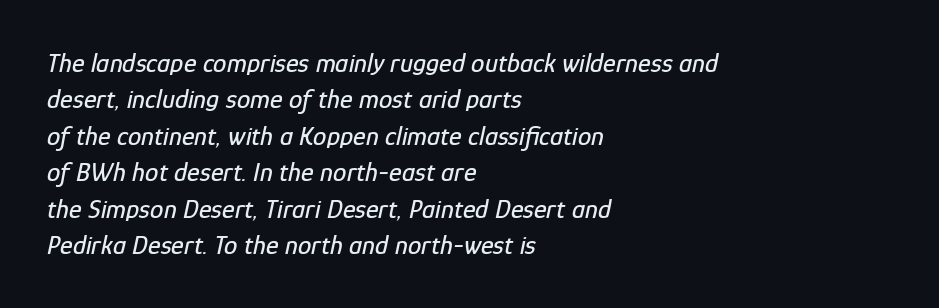
{"italic": "yes", "lean": "right", "slant_degrees": 12, "underline": "no", "align": "left", "line_spacing": "normal", "line_spacing_ratio": 1.35, "letter_spacing": "normal", "letter_spacing_em": 0.0, "glyph_px": 27}
